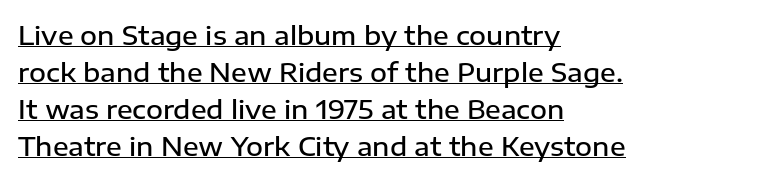
A baseline rule has been typeset under these characters. Evenly set lines give the paragraph a standard silhouette. Line starts are locked; line ends wander. The horizontal fit of the characters is conventional and even.
